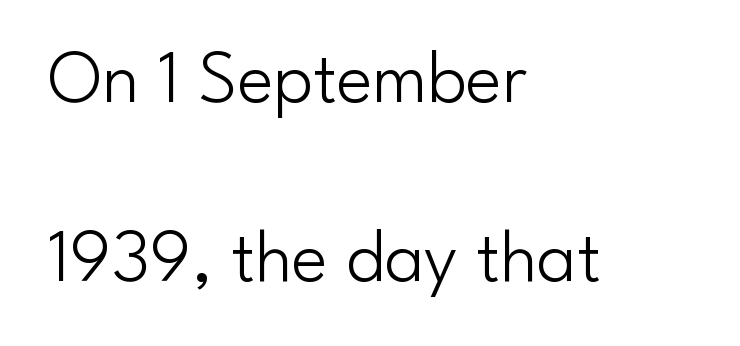
{"serif": "no", "italic": "no", "bold": "no", "weight": "light", "width": "normal", "stroke_contrast": "low", "x_height": "small", "monospaced": "no", "underline": "no", "align": "left", "line_spacing": "loose", "line_spacing_ratio": 2.35, "letter_spacing": "normal", "letter_spacing_em": 0.0, "glyph_px": 76}
